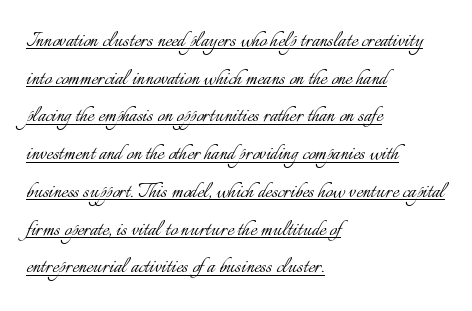
The image shows 25 px text type; set left-aligned, normal line spacing (1.51x), normal letter spacing, underlined.
